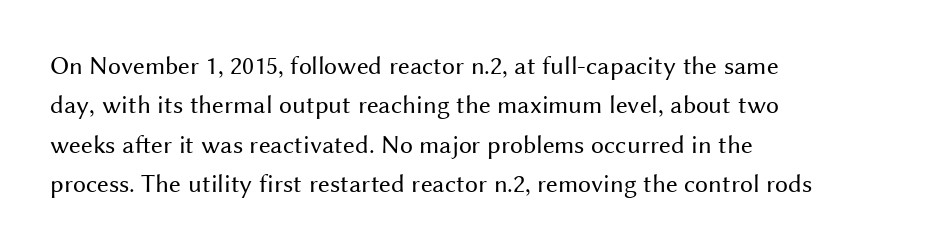
The image shows 26 px text type, upright; set left-aligned, normal line spacing (1.51x), normal letter spacing, not underlined.
